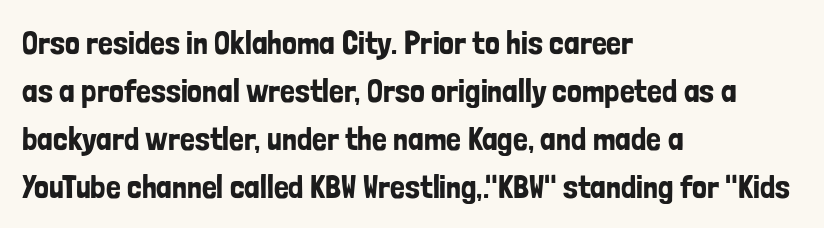
Proportional: the letters do not fall into vertical columns. Check the space under the baseline: it is left empty. The lettering holds an erect, upright posture throughout. In terms of letterform style, serifs are entirely absent. Normally led — the rows are evenly, conventionally spaced. A classic flush-left, rag-right setting is used for this passage.
